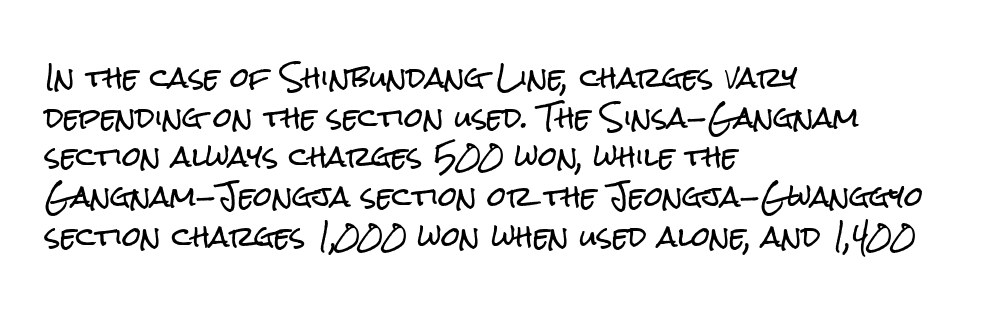
The image shows 27 px text type, upright; set left-aligned, normal line spacing (1.47x), normal letter spacing, not underlined.
